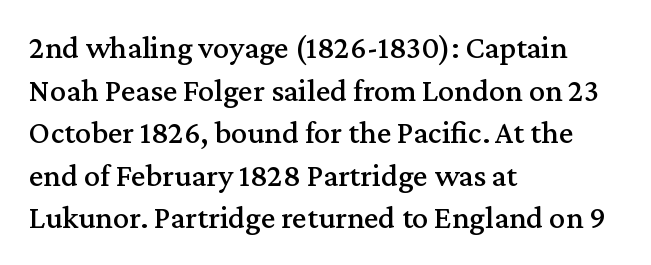
{"serif": "yes", "italic": "no", "width": "normal", "stroke_contrast": "medium", "x_height": "medium", "monospaced": "no", "underline": "no", "align": "left", "line_spacing": "normal", "line_spacing_ratio": 1.33, "letter_spacing": "normal", "letter_spacing_em": 0.0, "glyph_px": 32}
